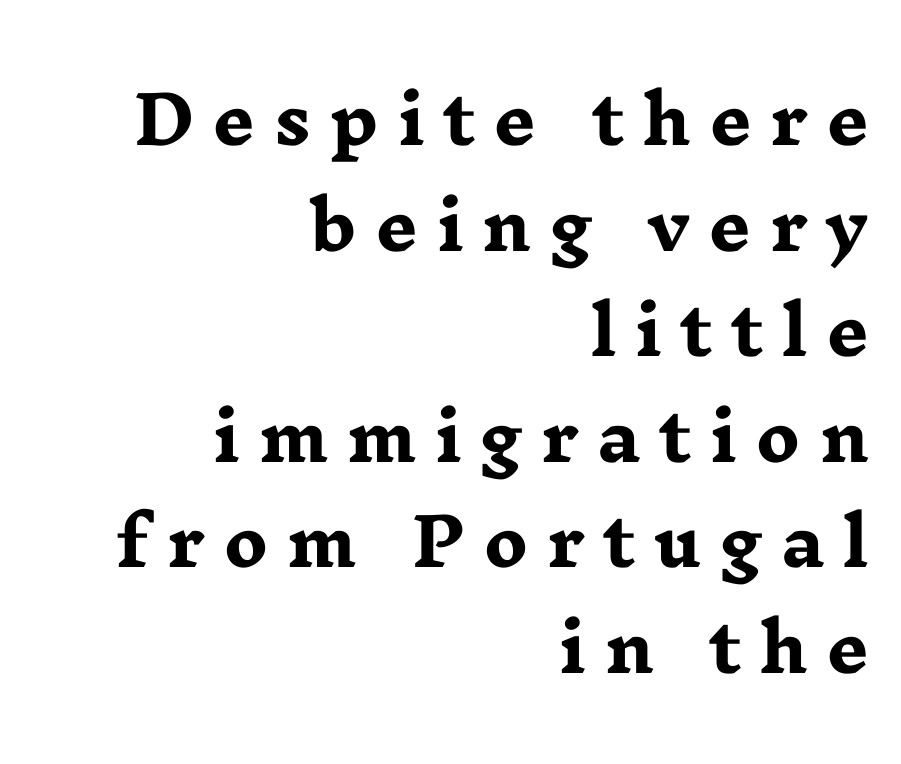
There is plenty of visible air inserted between adjacent glyphs. The strip under each line holds only bare page. Horizontal bands of white between lines are of average thickness. The font family rendered here belongs to the serif group. Heavy, bold letterforms.
